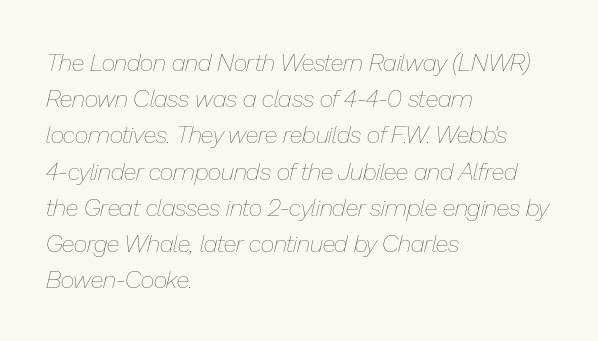
{"italic": "yes", "lean": "right", "slant_degrees": 13, "bold": "no", "underline": "no", "align": "left", "line_spacing": "normal", "line_spacing_ratio": 1.51, "letter_spacing": "normal", "letter_spacing_em": 0.0, "glyph_px": 24}
